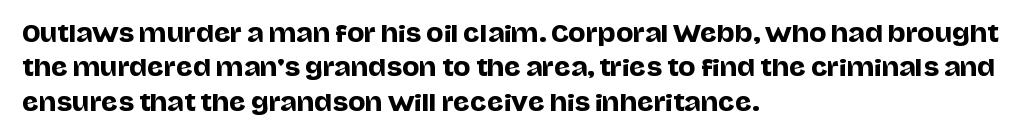
The image shows 23 px text type, upright; set left-aligned, normal line spacing (1.49x), normal letter spacing, not underlined.
